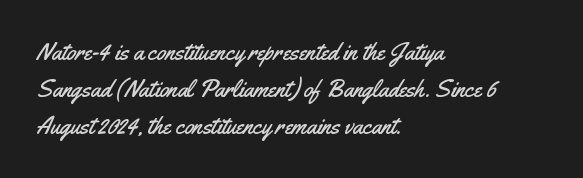
The lines in this sample share a left origin and differ only in where they stop. Glance below the letters and you will spot only blank space. The line-height multiplier appears to be the usual default. No extra tracking has been applied to these lines.
